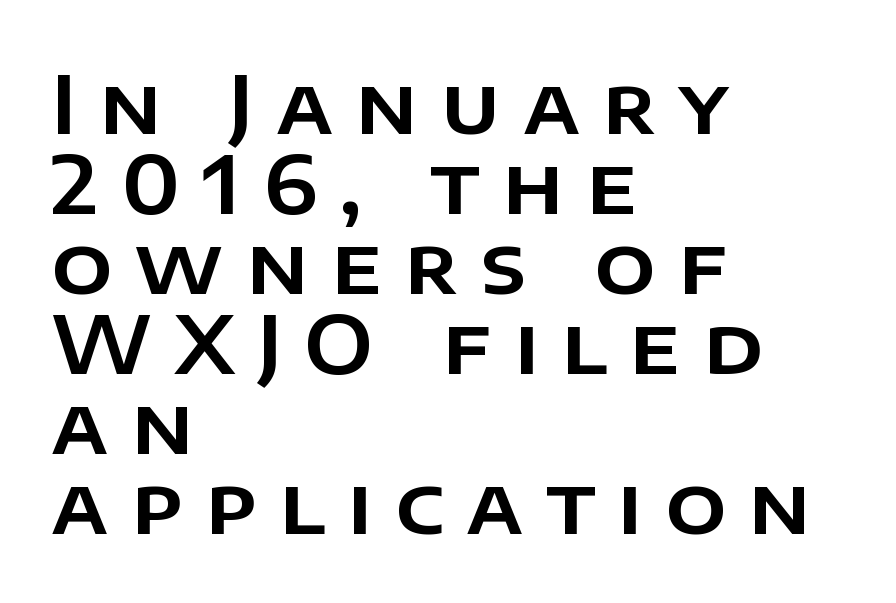
The text block is weighted toward the left margin, trailing off unevenly rightward. Varying glyph widths throughout — classic text-font behaviour. The lettering stays uniformly vertical, giving the passage a roman look. Short note: letters widely spaced.
